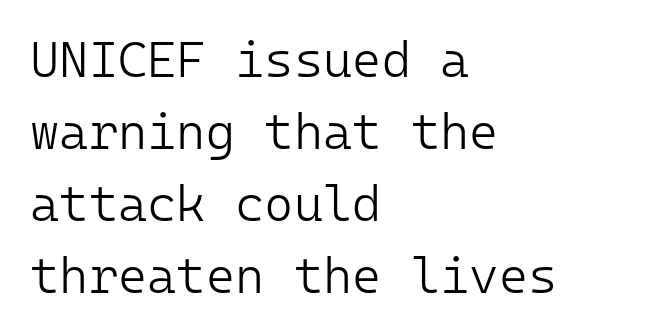
Q: Is the text bold? A: No.
Q: Is the text italic (slanted)? A: No, it is upright.
Q: Is the typeface a serif or a sans-serif typeface? A: Sans-serif.
Q: Is the text underlined? A: No.
Q: How is the paragraph aligned? A: Left-aligned.
Q: Is the spacing between letters normal or unusually wide? A: Normal.
Q: Is the spacing between lines tight, normal or loose? A: Normal.
Q: Width (condensed, normal, or wide)? A: Normal.
Q: Stroke contrast? A: Low.
Q: x-height? A: Medium.
Q: Monospaced? A: Yes.
